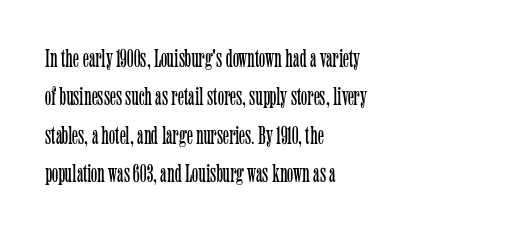
Q: Is the text bold? A: No.
Q: Is the text italic (slanted)? A: No, it is upright.
Q: Is the text underlined? A: No.
Q: How is the paragraph aligned? A: Left-aligned.
Q: Is the spacing between letters normal or unusually wide? A: Normal.
Q: Is the spacing between lines tight, normal or loose? A: Normal.
